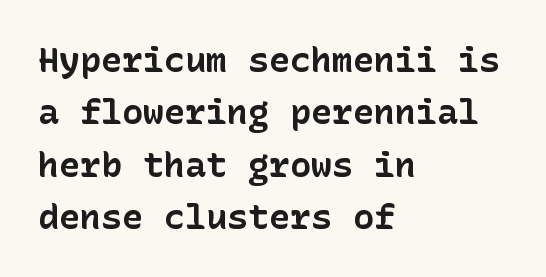
{"serif": "no", "italic": "no", "bold": "yes", "weight": "bold", "width": "normal", "stroke_contrast": "low", "x_height": "medium", "underline": "no", "align": "left", "line_spacing": "normal", "line_spacing_ratio": 1.5, "letter_spacing": "normal", "letter_spacing_em": 0.0, "glyph_px": 35}
